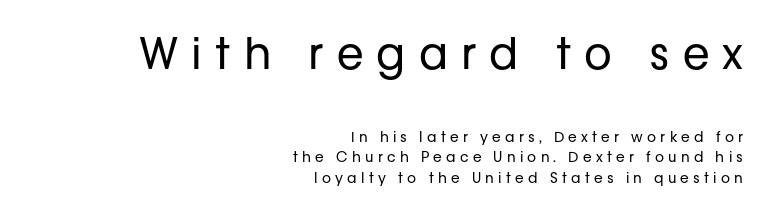
Rule under the text: the space is simply empty. Line endings align vertically; line beginnings do not. Inter-character spacing is expanded well beyond the font's built-in metrics. Grotesque or geometric, the face here clearly has no serifs. The rendering uses natural spacing where letterforms have individual widths.
